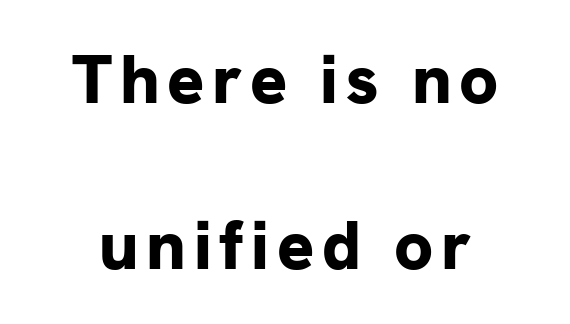
Q: Is the text bold? A: Yes.
Q: Is the text italic (slanted)? A: No, it is upright.
Q: Is the typeface a serif or a sans-serif typeface? A: Sans-serif.
Q: Is the text underlined? A: No.
Q: How is the paragraph aligned? A: Centered.
Q: Is the spacing between lines tight, normal or loose? A: Loose.
Q: Width (condensed, normal, or wide)? A: Normal.
Q: Stroke contrast? A: Low.
Q: x-height? A: Medium.
Q: Monospaced? A: No.
